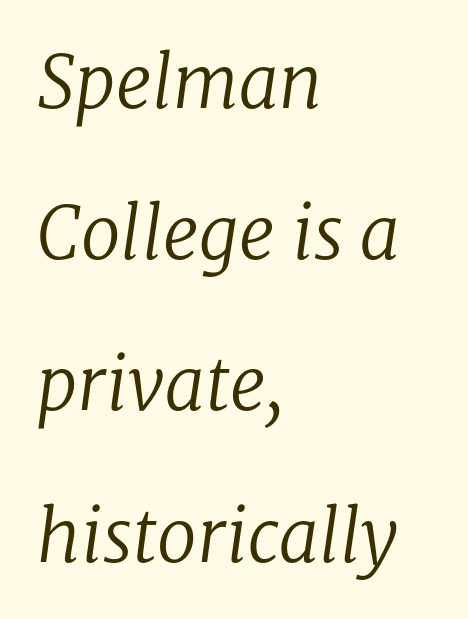
Q: Is the text bold? A: No.
Q: Is the text italic (slanted)? A: Yes, it leans right by about 8 degrees.
Q: Is the typeface a serif or a sans-serif typeface? A: Serif.
Q: Is the text underlined? A: No.
Q: How is the paragraph aligned? A: Left-aligned.
Q: Is the spacing between letters normal or unusually wide? A: Normal.
Q: Is the spacing between lines tight, normal or loose? A: Loose.
Q: Width (condensed, normal, or wide)? A: Normal.
Q: Stroke contrast? A: Low.
Q: x-height? A: Medium.
Q: Monospaced? A: No.
